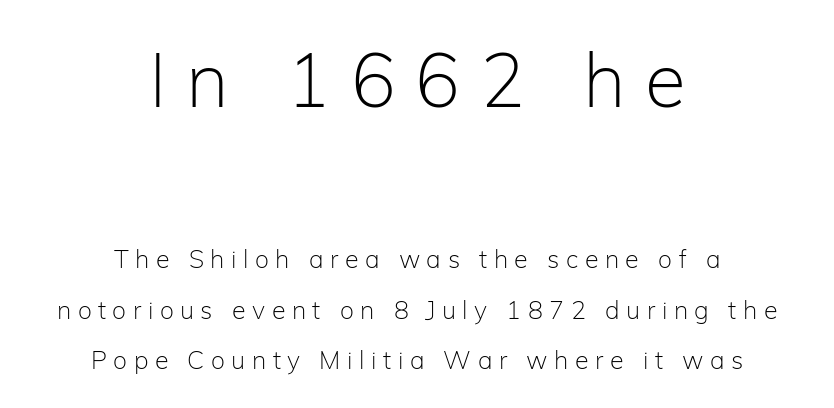
{"serif": "no", "italic": "no", "bold": "no", "weight": "light", "width": "normal", "stroke_contrast": "low", "x_height": "medium", "monospaced": "no", "underline": "no", "align": "center", "line_spacing": "loose", "line_spacing_ratio": 2.02, "letter_spacing": "wide", "letter_spacing_em": 0.26, "larger_block": "first", "size_ratio": 3.0, "glyph_px": 75}
